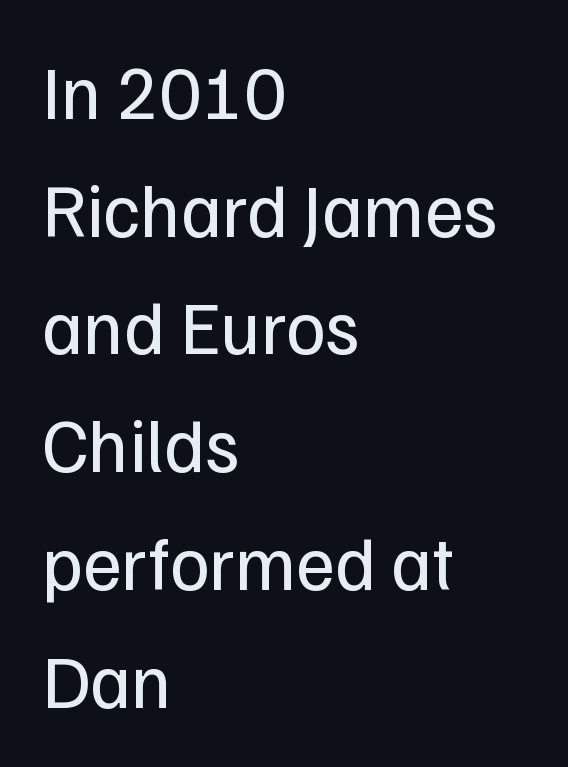
{"serif": "no", "italic": "no", "bold": "no", "weight": "regular", "width": "normal", "stroke_contrast": "low", "x_height": "medium", "monospaced": "no", "underline": "no", "align": "left", "line_spacing": "normal", "line_spacing_ratio": 1.57, "letter_spacing": "normal", "letter_spacing_em": 0.0, "glyph_px": 75}
